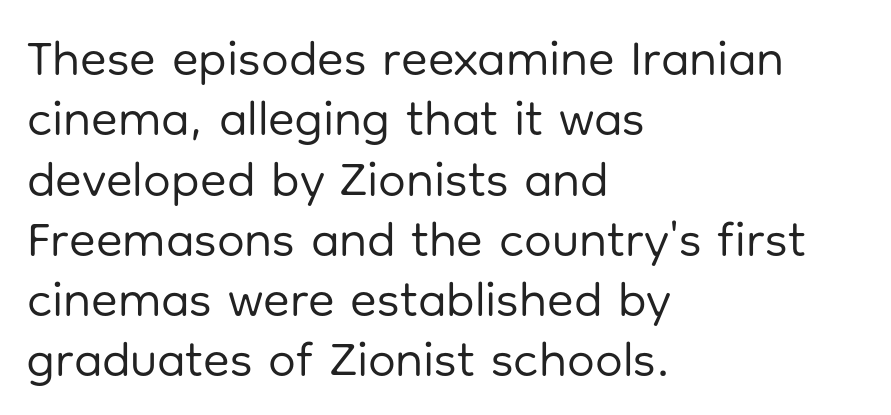
Check where the strokes stop: nothing finishes them off — pure sans. Ascenders rise straight up at ninety degrees. The letters look calm and open, with moderate or lighter stems. A clean baseline with only descenders dipping below it.
